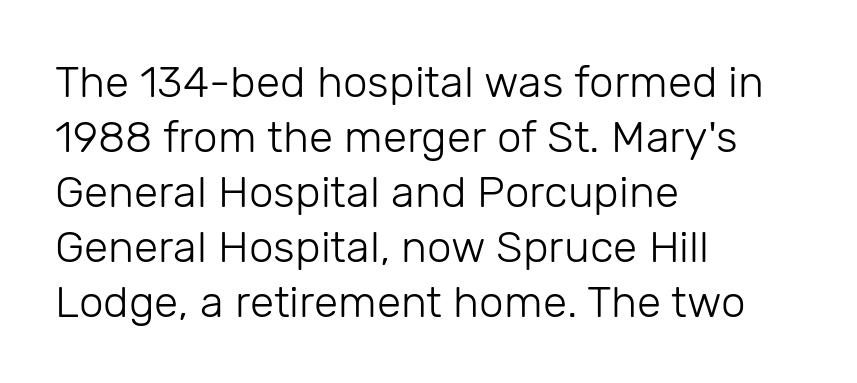
Q: Is the text bold? A: No.
Q: Is the text italic (slanted)? A: No, it is upright.
Q: Is the typeface a serif or a sans-serif typeface? A: Sans-serif.
Q: Is the text underlined? A: No.
Q: How is the paragraph aligned? A: Left-aligned.
Q: Is the spacing between letters normal or unusually wide? A: Normal.
Q: Is the spacing between lines tight, normal or loose? A: Normal.
Q: Width (condensed, normal, or wide)? A: Normal.
Q: Stroke contrast? A: Low.
Q: x-height? A: Medium.
Q: Monospaced? A: No.
